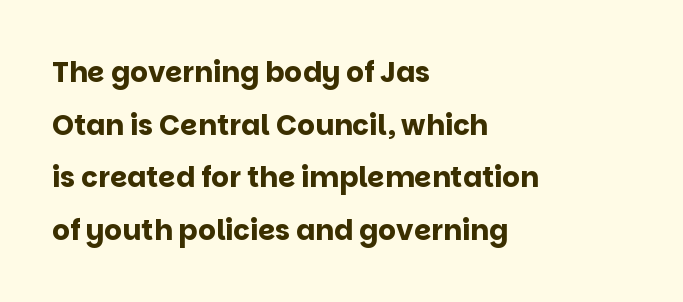
Q: Is the text bold? A: Yes.
Q: Is the text italic (slanted)? A: No, it is upright.
Q: Is the typeface a serif or a sans-serif typeface? A: Sans-serif.
Q: Is the text underlined? A: No.
Q: How is the paragraph aligned? A: Left-aligned.
Q: Is the spacing between letters normal or unusually wide? A: Normal.
Q: Width (condensed, normal, or wide)? A: Normal.
Q: Stroke contrast? A: Low.
Q: x-height? A: Large.
Q: Monospaced? A: No.
